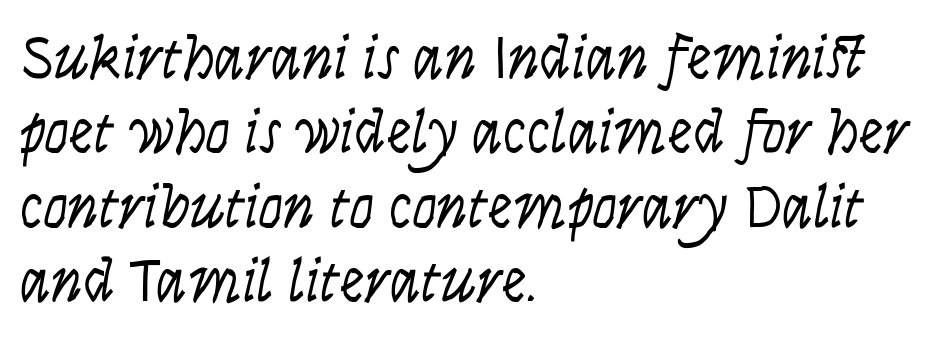
Q: Is the text bold? A: No.
Q: Is the text italic (slanted)? A: Yes.
Q: Is the typeface a serif or a sans-serif typeface? A: Sans-serif.
Q: Is the text underlined? A: No.
Q: How is the paragraph aligned? A: Left-aligned.
Q: Is the spacing between letters normal or unusually wide? A: Normal.
Q: Width (condensed, normal, or wide)? A: Condensed.
Q: Stroke contrast? A: Low.
Q: x-height? A: Large.
Q: Monospaced? A: No.
